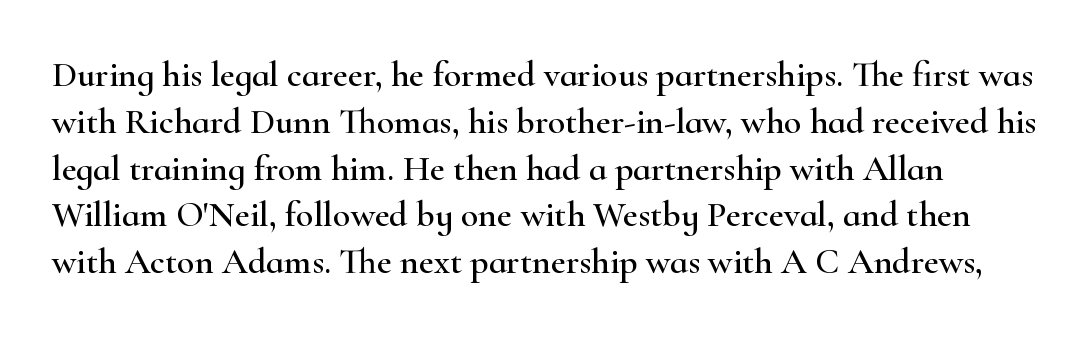
You can tell it's not italic because the verticals are truly vertical. Each new line begins a customary step beneath the previous one. Each letter keeps its own natural width here, so spacing adapts to shape. Decoration check: the copy has no underline. A typesetter would label this face a serif. The gaps between neighbouring characters are ordinary and unremarkable.
